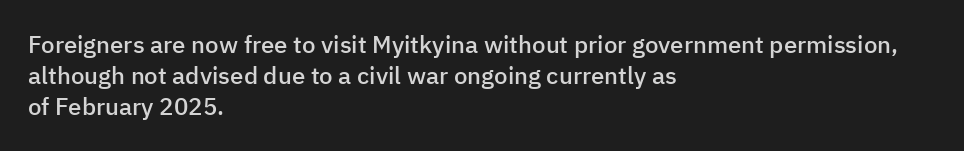
{"italic": "no", "bold": "semi", "underline": "no", "align": "left", "line_spacing": "normal", "line_spacing_ratio": 1.3, "letter_spacing": "normal", "letter_spacing_em": 0.0, "glyph_px": 24}
